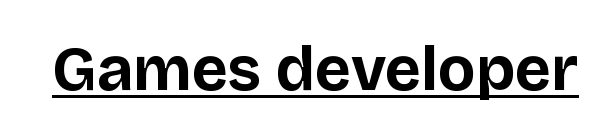
Q: Is the text bold? A: Yes.
Q: Is the text italic (slanted)? A: No, it is upright.
Q: Is the typeface a serif or a sans-serif typeface? A: Sans-serif.
Q: Is the text underlined? A: Yes.
Q: Is the spacing between letters normal or unusually wide? A: Normal.
Q: Width (condensed, normal, or wide)? A: Normal.
Q: Stroke contrast? A: Low.
Q: x-height? A: Large.
Q: Monospaced? A: No.
